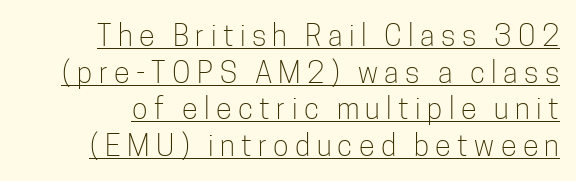
The image shows 29 px light, condensed sans-serif type, upright; set normal line spacing (1.26x), unusually wide letter spacing (+0.22 em), underlined; low stroke contrast and a medium x-height.
